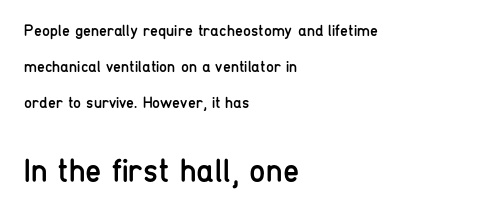
Q: Is the text bold? A: No.
Q: Is the text italic (slanted)? A: No, it is upright.
Q: Is the typeface a serif or a sans-serif typeface? A: Sans-serif.
Q: Is the text underlined? A: No.
Q: How is the paragraph aligned? A: Left-aligned.
Q: Is the spacing between letters normal or unusually wide? A: Normal.
Q: Is the spacing between lines tight, normal or loose? A: Loose.
Q: Which block of text is set in a larger size, the first (top) or the second (bottom)? A: The second (bottom) one.
Q: Width (condensed, normal, or wide)? A: Condensed.
Q: Stroke contrast? A: Low.
Q: x-height? A: Medium.
Q: Monospaced? A: No.
